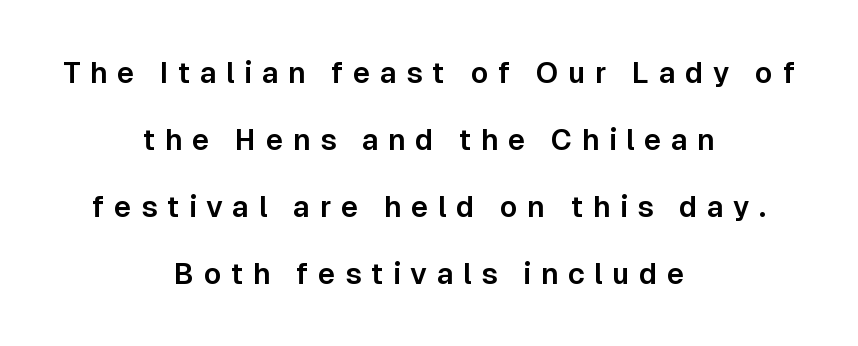
The image shows 29 px sans-serif type, upright; set centered, loose line spacing (2.31x), unusually wide letter spacing (+0.33 em), not underlined; low stroke contrast and a medium x-height.
